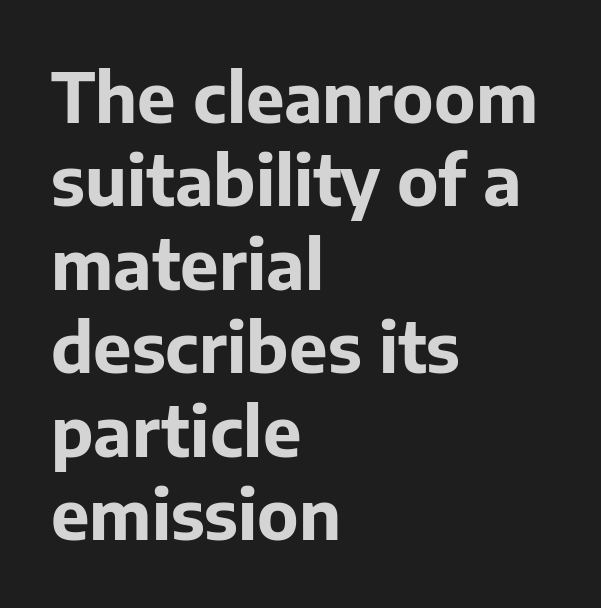
Q: Is the text bold? A: Yes.
Q: Is the text italic (slanted)? A: No, it is upright.
Q: Is the typeface a serif or a sans-serif typeface? A: Sans-serif.
Q: Is the text underlined? A: No.
Q: How is the paragraph aligned? A: Left-aligned.
Q: Is the spacing between letters normal or unusually wide? A: Normal.
Q: Width (condensed, normal, or wide)? A: Normal.
Q: Stroke contrast? A: Low.
Q: x-height? A: Medium.
Q: Monospaced? A: No.
